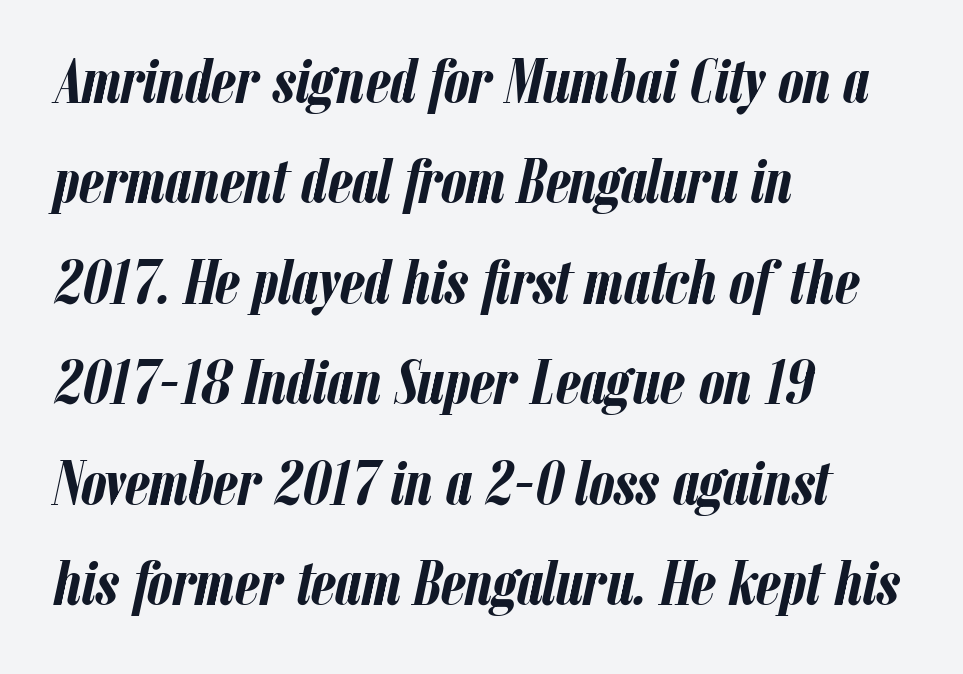
Letters rest on an invisible, unmarked baseline. The type is set solid horizontally, with unmodified tracking. Its strokes are broad and dark, the hallmark of bold type. In terms of leading, this rendering sits right in the middle.
